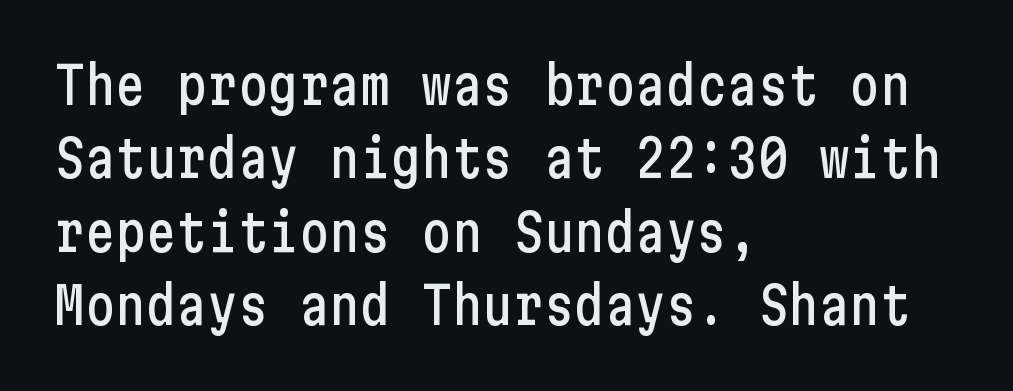
Q: Is the text italic (slanted)? A: No, it is upright.
Q: Is the typeface a serif or a sans-serif typeface? A: Sans-serif.
Q: Is the text underlined? A: No.
Q: How is the paragraph aligned? A: Left-aligned.
Q: Is the spacing between letters normal or unusually wide? A: Normal.
Q: Is the spacing between lines tight, normal or loose? A: Normal.
Q: Width (condensed, normal, or wide)? A: Condensed.
Q: Stroke contrast? A: Low.
Q: x-height? A: Medium.
